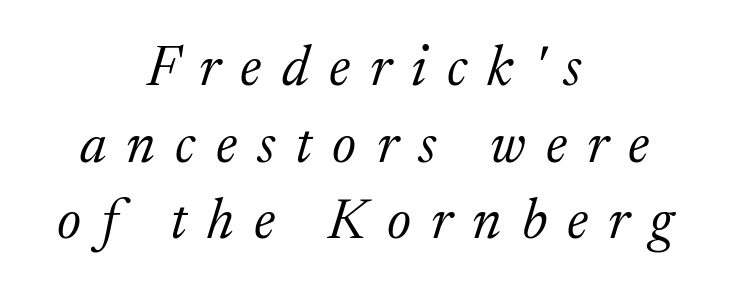
Q: Is the text bold? A: No.
Q: Is the text italic (slanted)? A: Yes, it leans right by about 17 degrees.
Q: Is the typeface a serif or a sans-serif typeface? A: Serif.
Q: Is the text underlined? A: No.
Q: How is the paragraph aligned? A: Centered.
Q: Is the spacing between letters normal or unusually wide? A: Unusually wide.
Q: Is the spacing between lines tight, normal or loose? A: Normal.
Q: Width (condensed, normal, or wide)? A: Normal.
Q: Stroke contrast? A: Medium.
Q: x-height? A: Medium.
Q: Monospaced? A: No.
